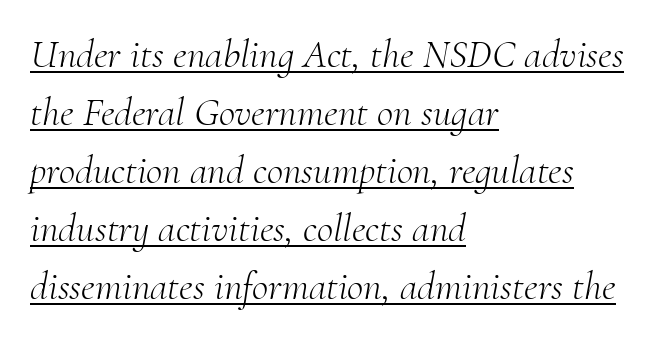
Q: Is the text bold? A: No.
Q: Is the text italic (slanted)? A: Yes, it leans right by about 10 degrees.
Q: Is the typeface a serif or a sans-serif typeface? A: Serif.
Q: Is the text underlined? A: Yes.
Q: How is the paragraph aligned? A: Left-aligned.
Q: Is the spacing between letters normal or unusually wide? A: Normal.
Q: Is the spacing between lines tight, normal or loose? A: Normal.
Q: Width (condensed, normal, or wide)? A: Normal.
Q: Stroke contrast? A: Medium.
Q: x-height? A: Small.
Q: Monospaced? A: No.
